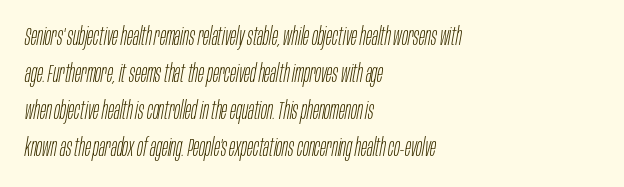
The designer left line spacing at the default. Weight class: somewhere from thin through regular. These lines are set flush left with a ragged right edge. Caption: standard tracking, unaltered. Emphasis-style slanted type is in use. The space beneath each line is pristine and unruled.
